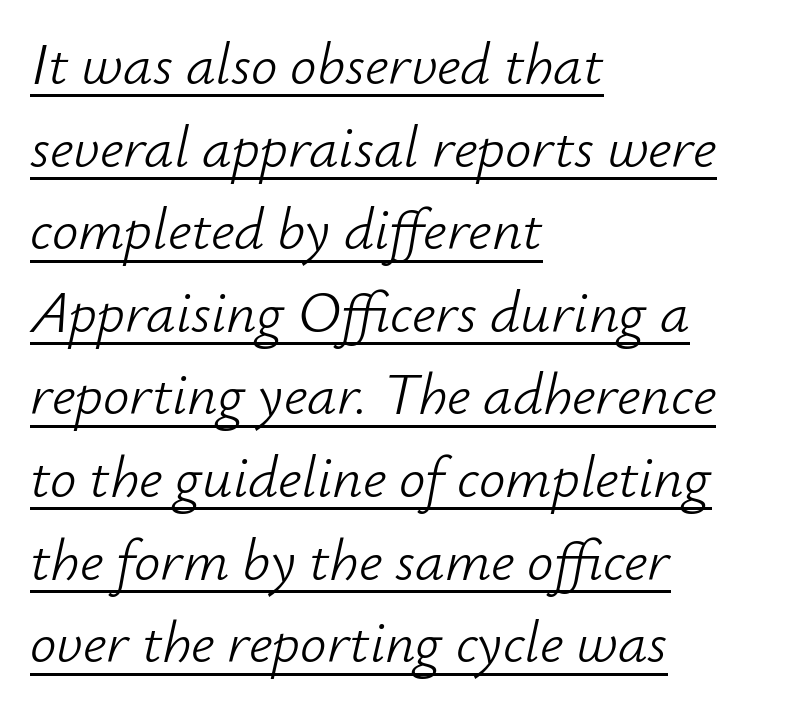
The image shows 59 px light type, italic (leaning right); set left-aligned, normal line spacing (1.4x), normal letter spacing, underlined; low stroke contrast and a small x-height.
